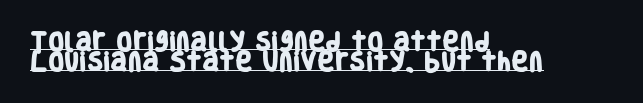
Q: Is the text bold? A: Yes.
Q: Is the text underlined? A: Yes.
Q: How is the paragraph aligned? A: Left-aligned.
Q: Is the spacing between letters normal or unusually wide? A: Normal.
Q: Is the spacing between lines tight, normal or loose? A: Tight.
